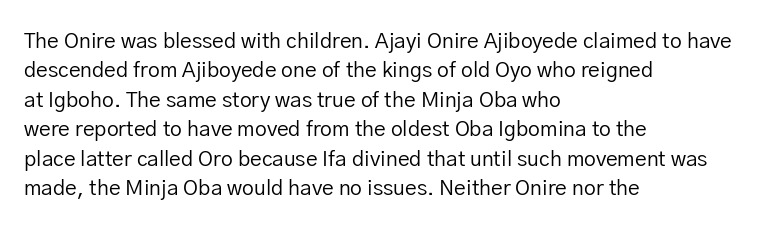
Q: Is the text bold? A: No.
Q: Is the text italic (slanted)? A: No, it is upright.
Q: Is the text underlined? A: No.
Q: How is the paragraph aligned? A: Left-aligned.
Q: Is the spacing between letters normal or unusually wide? A: Normal.
Q: Is the spacing between lines tight, normal or loose? A: Normal.
